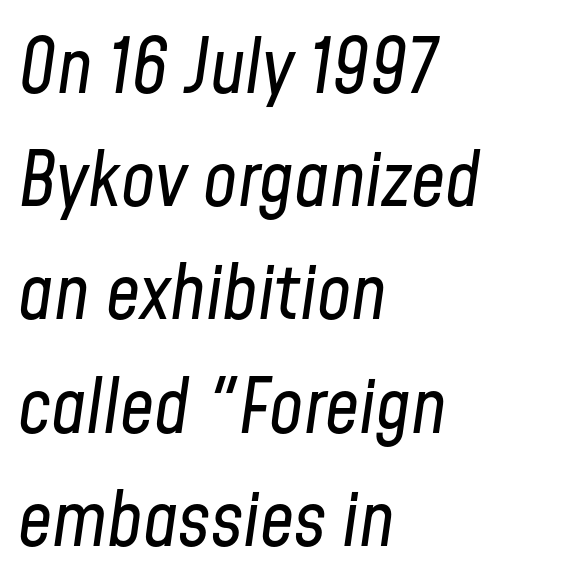
{"italic": "yes", "lean": "right", "slant_degrees": 8, "bold": "no", "weight": "regular", "width": "condensed", "stroke_contrast": "low", "x_height": "medium", "monospaced": "no", "underline": "no", "align": "left", "line_spacing": "normal", "line_spacing_ratio": 1.49, "letter_spacing": "normal", "letter_spacing_em": 0.0, "glyph_px": 76}
